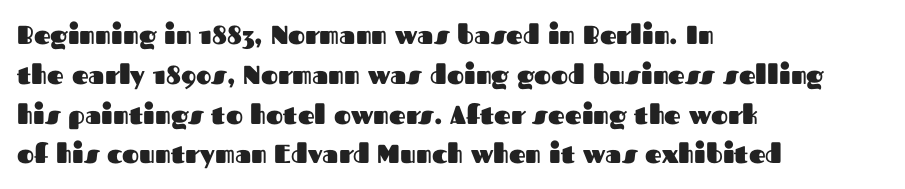
The image shows 26 px bold type, upright; set left-aligned, normal line spacing (1.53x), normal letter spacing, not underlined.
